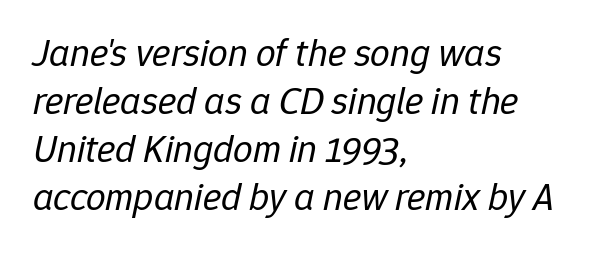
Q: Is the text bold? A: No.
Q: Is the text italic (slanted)? A: Yes, it leans right by about 12 degrees.
Q: Is the text underlined? A: No.
Q: How is the paragraph aligned? A: Left-aligned.
Q: Is the spacing between letters normal or unusually wide? A: Normal.
Q: Width (condensed, normal, or wide)? A: Normal.
Q: Stroke contrast? A: Low.
Q: x-height? A: Medium.
Q: Monospaced? A: No.
